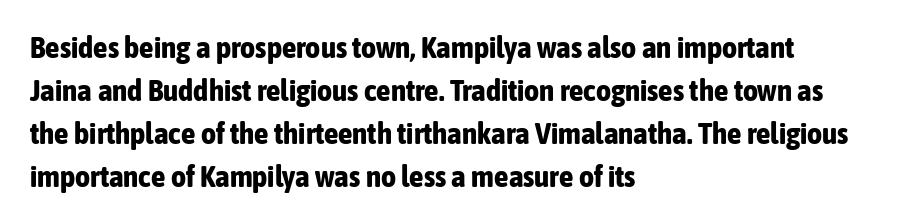
The image shows 29 px bold, condensed sans-serif type, upright; set left-aligned, normal line spacing (1.48x), normal letter spacing, not underlined; low stroke contrast and a medium x-height.
